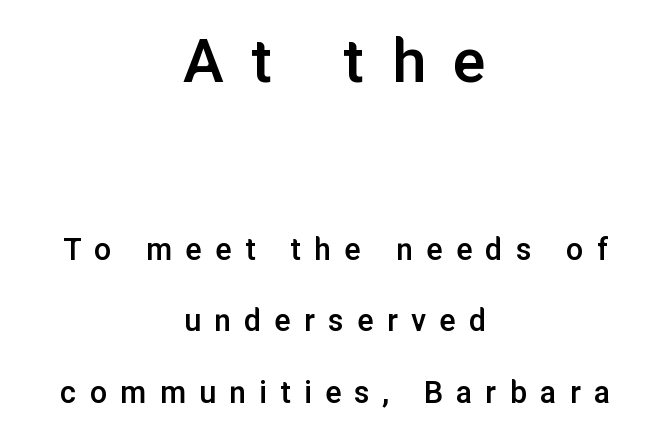
Upright lettering throughout. Teacher's note: observe the equal gaps on both sides — that is centered alignment. Here the first block reads like a headline and the second like body copy. Caption: expanded tracking, letters set apart. Type without underlining. Airy leading.
